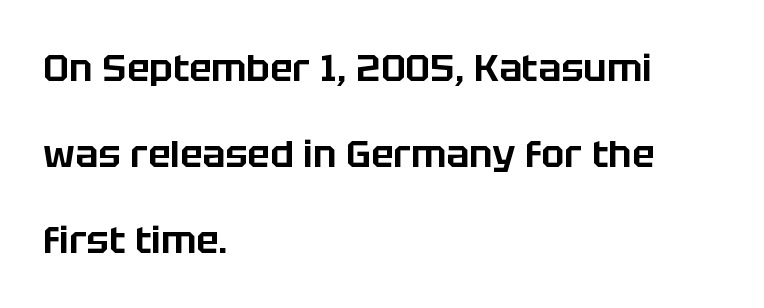
Q: Is the text italic (slanted)? A: No, it is upright.
Q: Is the typeface a serif or a sans-serif typeface? A: Sans-serif.
Q: Is the text underlined? A: No.
Q: How is the paragraph aligned? A: Left-aligned.
Q: Is the spacing between letters normal or unusually wide? A: Normal.
Q: Is the spacing between lines tight, normal or loose? A: Loose.
Q: Width (condensed, normal, or wide)? A: Normal.
Q: Stroke contrast? A: Low.
Q: x-height? A: Large.
Q: Monospaced? A: No.
